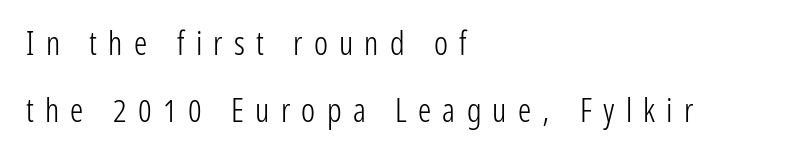
The vertical gap from one line to the next is large. The typesetting does not lean heavy: it is not bold. The letters advance in unequal steps, a hallmark of proportional type. The text block is weighted toward the left margin, trailing off unevenly rightward. What kind of face is this? One without serifs — a sans.
